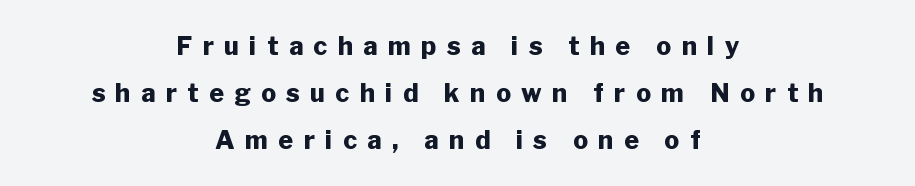
Q: Is the text bold? A: Yes.
Q: Is the text italic (slanted)? A: No, it is upright.
Q: Is the text underlined? A: No.
Q: How is the paragraph aligned? A: Centered.
Q: Is the spacing between letters normal or unusually wide? A: Unusually wide.
